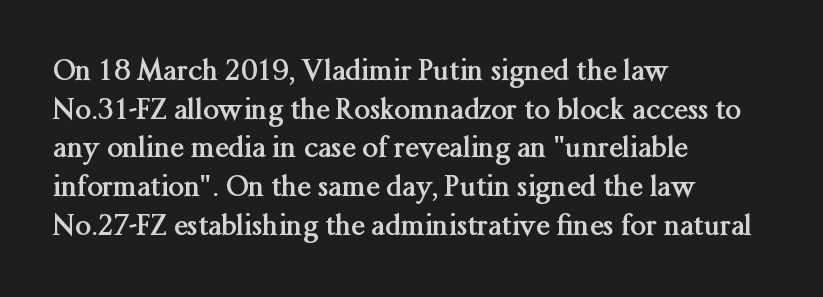
{"serif": "yes", "italic": "no", "bold": "yes", "weight": "semibold", "width": "normal", "stroke_contrast": "medium", "x_height": "medium", "monospaced": "no", "underline": "no", "align": "left", "line_spacing": "normal", "line_spacing_ratio": 1.38, "letter_spacing": "normal", "letter_spacing_em": 0.0, "glyph_px": 28}
